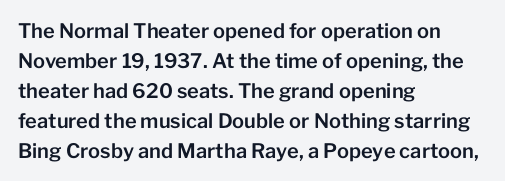
{"italic": "no", "underline": "no", "align": "left", "line_spacing": "normal", "line_spacing_ratio": 1.5, "letter_spacing": "normal", "letter_spacing_em": 0.0, "glyph_px": 20}
